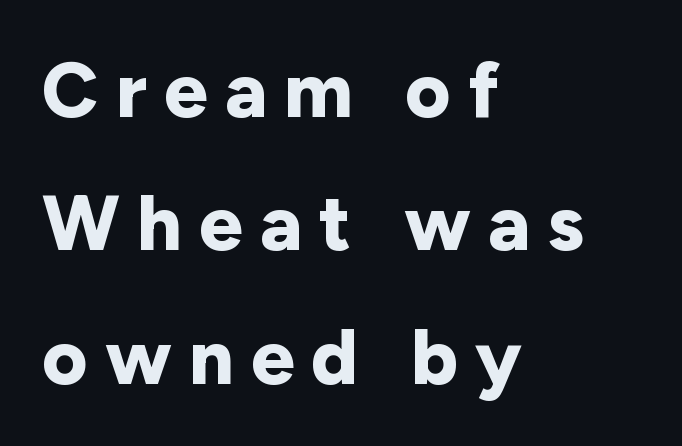
{"serif": "no", "italic": "no", "bold": "yes", "weight": "bold", "width": "normal", "stroke_contrast": "low", "x_height": "medium", "monospaced": "no", "underline": "no", "align": "left", "line_spacing_ratio": 1.71, "letter_spacing": "wide", "letter_spacing_em": 0.22, "glyph_px": 78}
